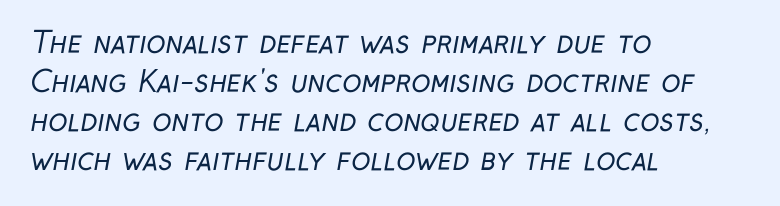
Words float on clear page, feet unadorned. You could call the tracking neutral — neither tight nor loose. This is not heavy type; no bold has been used. You could not count columns in this text — the font is proportionally spaced.
